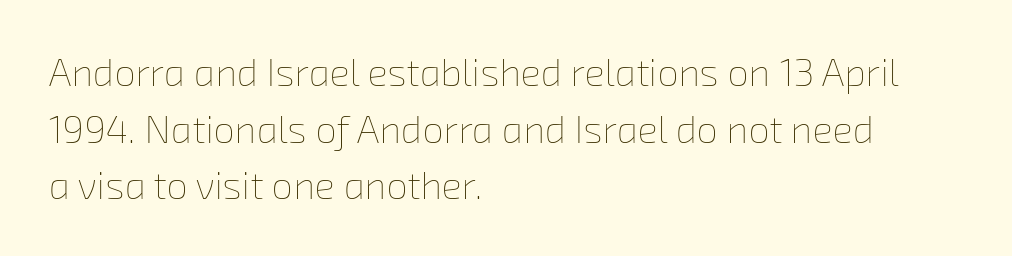
The image shows 38 px thin type; set left-aligned, normal line spacing (1.49x), normal letter spacing, not underlined; low stroke contrast and a medium x-height.
